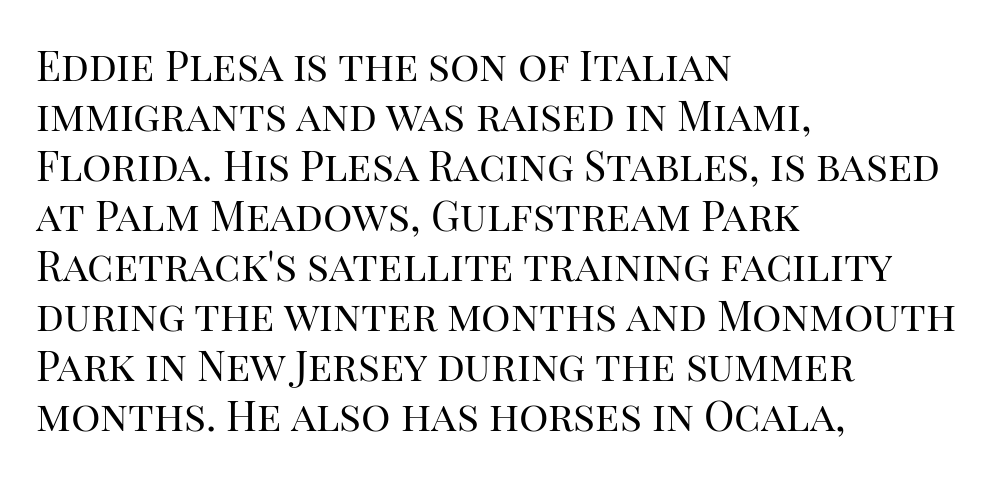
The rendering keeps characters at their native spacing. The passage shown is typeset with a serif family. Teacher's note: observe the even left margin — that is flush-left alignment. Posture: vertical. No chunkiness to these letters — they're not bold. Any mark beneath the type? The region is blank.
